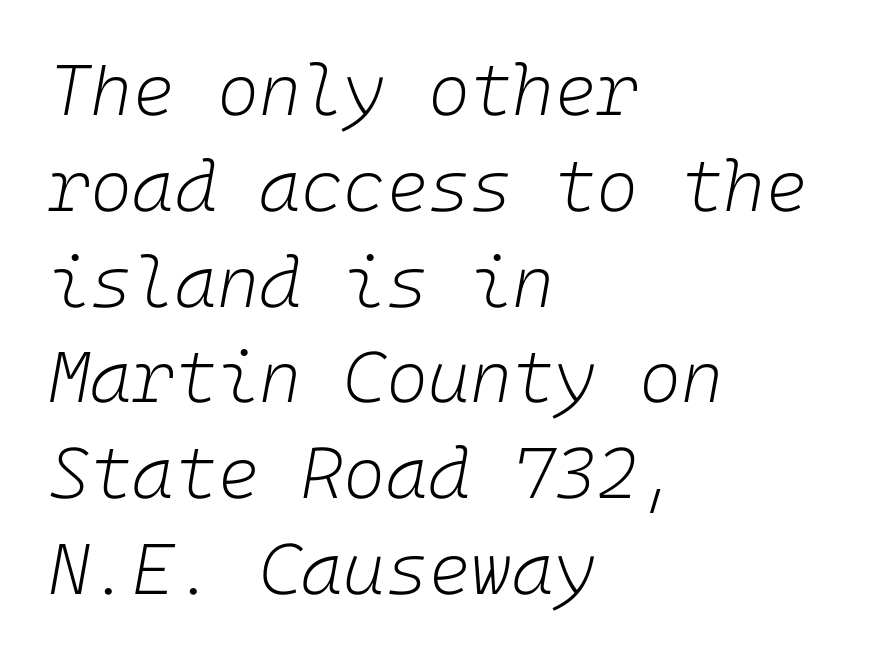
The image shows 72 px light type, italic (leaning right); set left-aligned, normal line spacing (1.33x), normal letter spacing, not underlined; low stroke contrast and a medium x-height.
